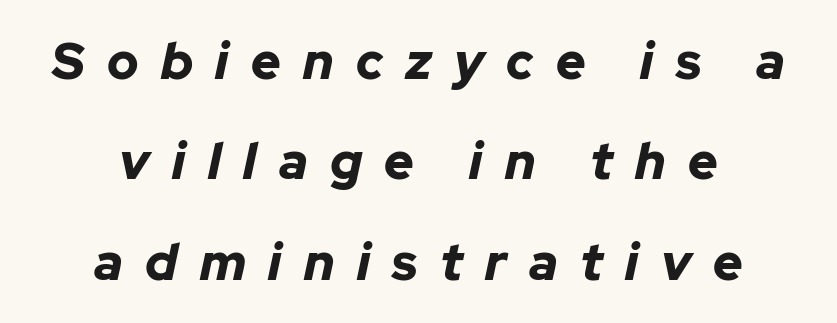
Style check: oblique. Line spacing here is loose. The horizontal fit of the characters is loose and conspicuously gappy. The face used here has the dense, thick strokes of a bold.
